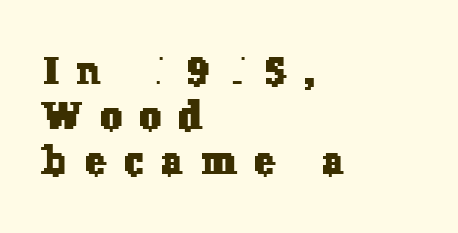
Line beginnings align vertically; line endings do not. The line texture is sparse and dotted thanks to wide tracking. Looks like regular typesetting: each glyph gets only the width it needs. Unmarked baselines from the first word to the last. This is serif lettering, the kind often seen in printed books.
